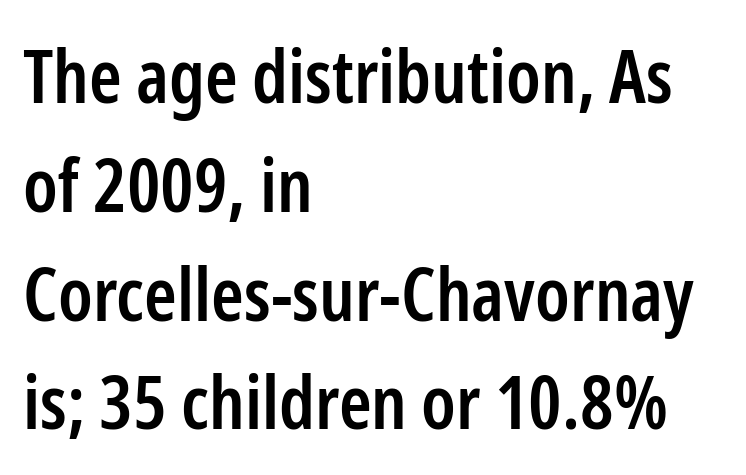
The image shows 74 px semibold, condensed sans-serif type, upright; set left-aligned, normal line spacing (1.47x), normal letter spacing, not underlined; low stroke contrast and a medium x-height.
